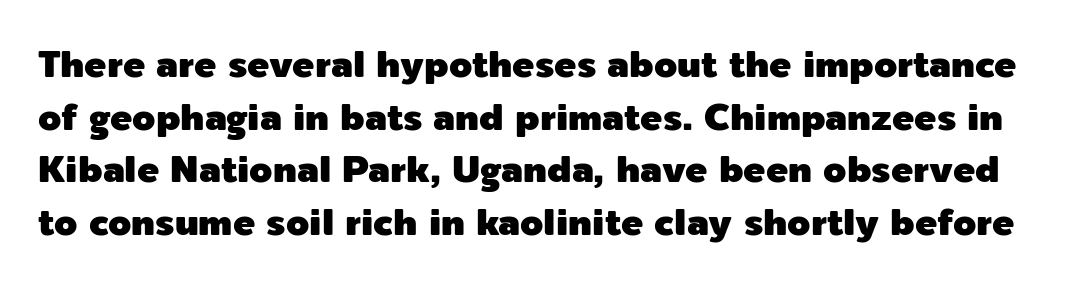
Q: Is the text italic (slanted)? A: No, it is upright.
Q: Is the typeface a serif or a sans-serif typeface? A: Sans-serif.
Q: Is the text underlined? A: No.
Q: Is the spacing between letters normal or unusually wide? A: Normal.
Q: Is the spacing between lines tight, normal or loose? A: Normal.
Q: Width (condensed, normal, or wide)? A: Normal.
Q: x-height? A: Medium.
Q: Monospaced? A: No.
